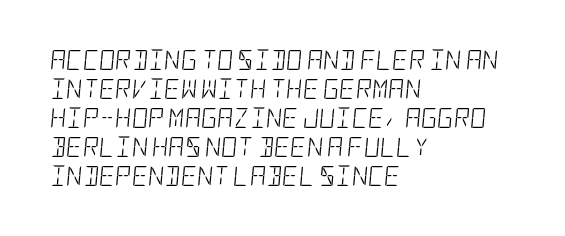
The image shows 20 px text type, italic (leaning right); set left-aligned, normal line spacing (1.45x), normal letter spacing, not underlined.
